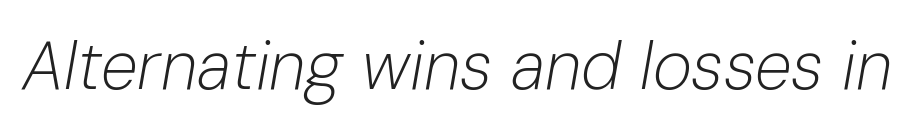
The typography opts for an oblique posture over an upright one. Anything drawn beneath the words? Only blank space. Counters stay open thanks to moderate or lighter strokes. These lines are rendered in a variable-pitch font.
